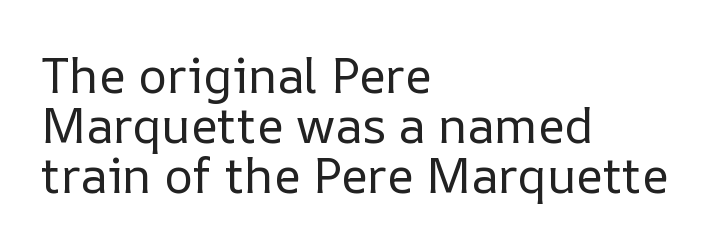
Q: Is the text bold? A: No.
Q: Is the text italic (slanted)? A: No, it is upright.
Q: Is the text underlined? A: No.
Q: How is the paragraph aligned? A: Left-aligned.
Q: Is the spacing between letters normal or unusually wide? A: Normal.
Q: Is the spacing between lines tight, normal or loose? A: Tight.
Q: Width (condensed, normal, or wide)? A: Normal.
Q: Stroke contrast? A: Low.
Q: x-height? A: Medium.
Q: Monospaced? A: No.
